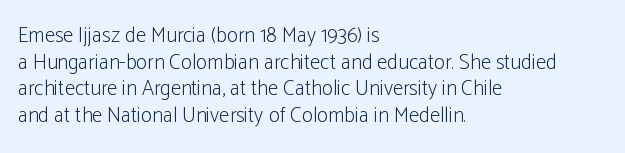
Q: Is the text bold? A: No.
Q: Is the text italic (slanted)? A: No, it is upright.
Q: Is the text underlined? A: No.
Q: How is the paragraph aligned? A: Left-aligned.
Q: Is the spacing between letters normal or unusually wide? A: Normal.
Q: Is the spacing between lines tight, normal or loose? A: Normal.
